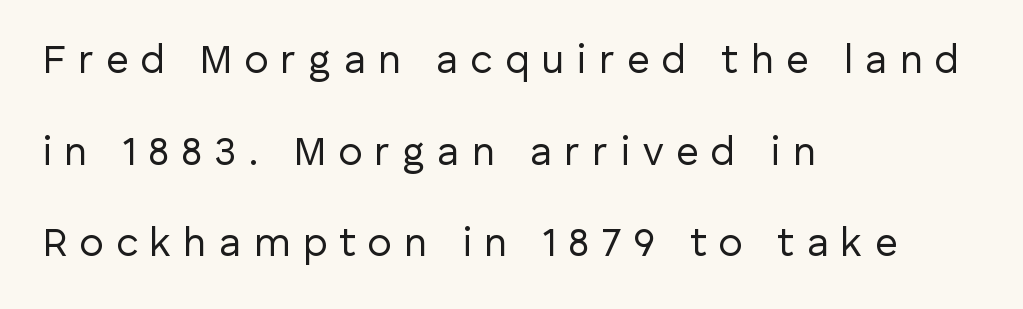
{"serif": "no", "italic": "no", "bold": "no", "weight": "regular", "width": "normal", "stroke_contrast": "low", "x_height": "medium", "monospaced": "no", "underline": "no", "align": "left", "line_spacing": "loose", "line_spacing_ratio": 2.29, "letter_spacing": "wide", "letter_spacing_em": 0.31, "glyph_px": 40}
